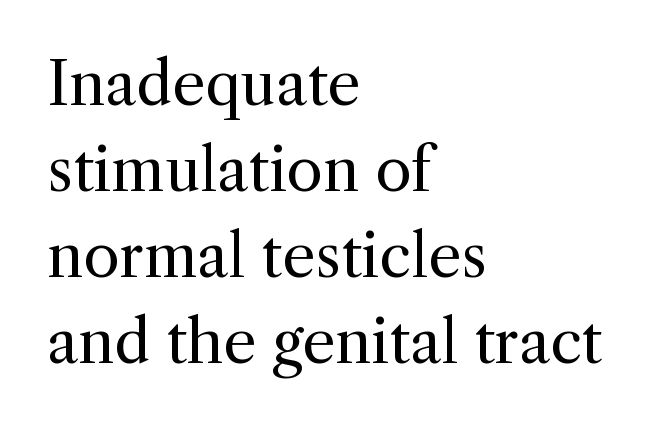
{"serif": "yes", "italic": "no", "bold": "no", "weight": "regular", "width": "normal", "x_height": "medium", "monospaced": "no", "underline": "no", "align": "left", "line_spacing": "normal", "line_spacing_ratio": 1.46, "letter_spacing": "normal", "letter_spacing_em": 0.0, "glyph_px": 59}
